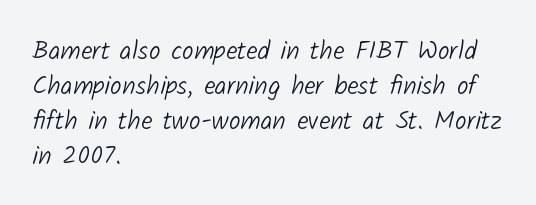
The space directly below the letters is spotless. In terms of leading, this rendering sits right in the middle. Notice how the passage keeps a crisp vertical edge on the left only. Tracking here is standard; glyphs follow each other at the usual distance.
